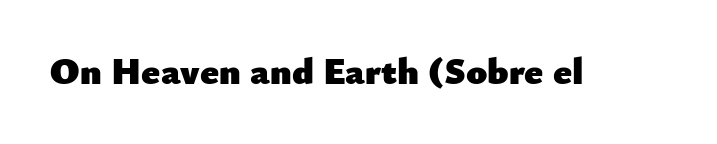
{"serif": "no", "italic": "no", "bold": "yes", "weight": "heavy", "width": "normal", "stroke_contrast": "low", "x_height": "small", "monospaced": "no", "underline": "no", "letter_spacing": "normal", "letter_spacing_em": 0.0, "glyph_px": 38}
